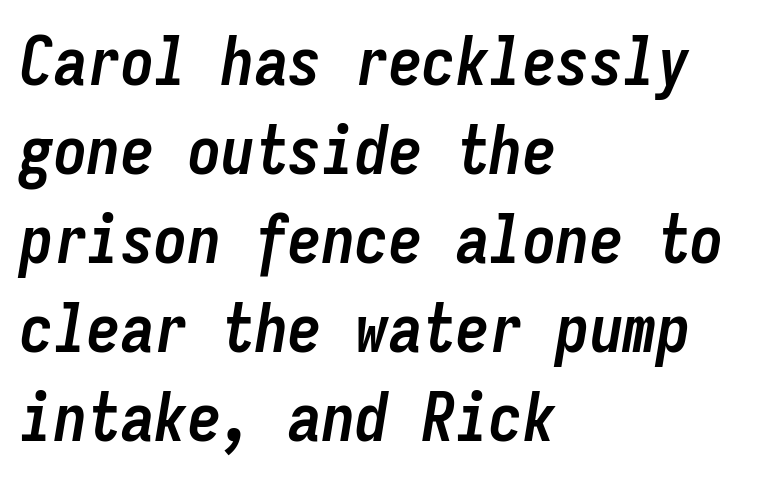
{"italic": "yes", "lean": "right", "slant_degrees": 9, "bold": "yes", "weight": "semibold", "width": "condensed", "stroke_contrast": "low", "x_height": "medium", "monospaced": "yes", "underline": "no", "align": "left", "line_spacing": "normal", "line_spacing_ratio": 1.33, "letter_spacing": "normal", "letter_spacing_em": 0.0, "glyph_px": 67}
